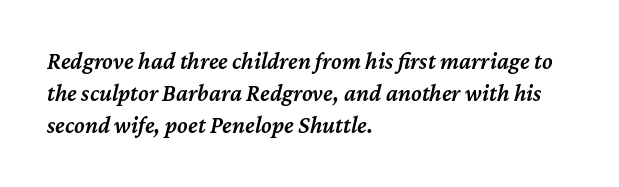
Q: Is the text bold? A: Semi-bold.
Q: Is the text italic (slanted)? A: Yes, it leans right by about 12 degrees.
Q: Is the text underlined? A: No.
Q: How is the paragraph aligned? A: Left-aligned.
Q: Is the spacing between letters normal or unusually wide? A: Normal.
Q: Is the spacing between lines tight, normal or loose? A: Normal.
